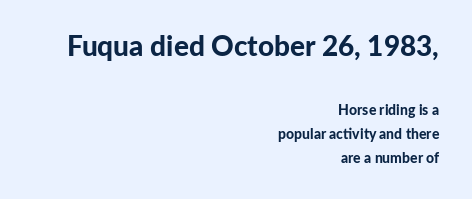
These lines are rendered in a variable-pitch font. The lettering holds an erect, upright posture throughout. The letters sit at their default tracking, neither squeezed nor spread. Note: no serifs on the glyphs.
